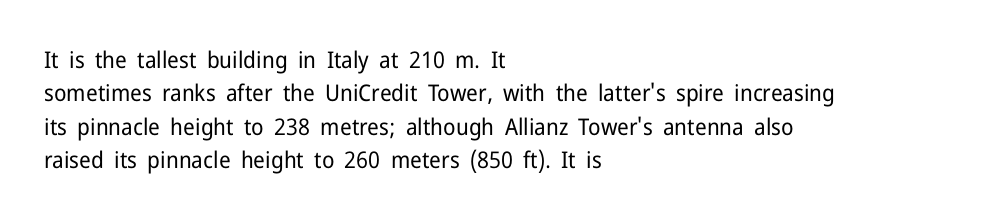
Q: Is the text bold? A: No.
Q: Is the text italic (slanted)? A: No, it is upright.
Q: Is the text underlined? A: No.
Q: How is the paragraph aligned? A: Left-aligned.
Q: Is the spacing between letters normal or unusually wide? A: Normal.
Q: Is the spacing between lines tight, normal or loose? A: Normal.
